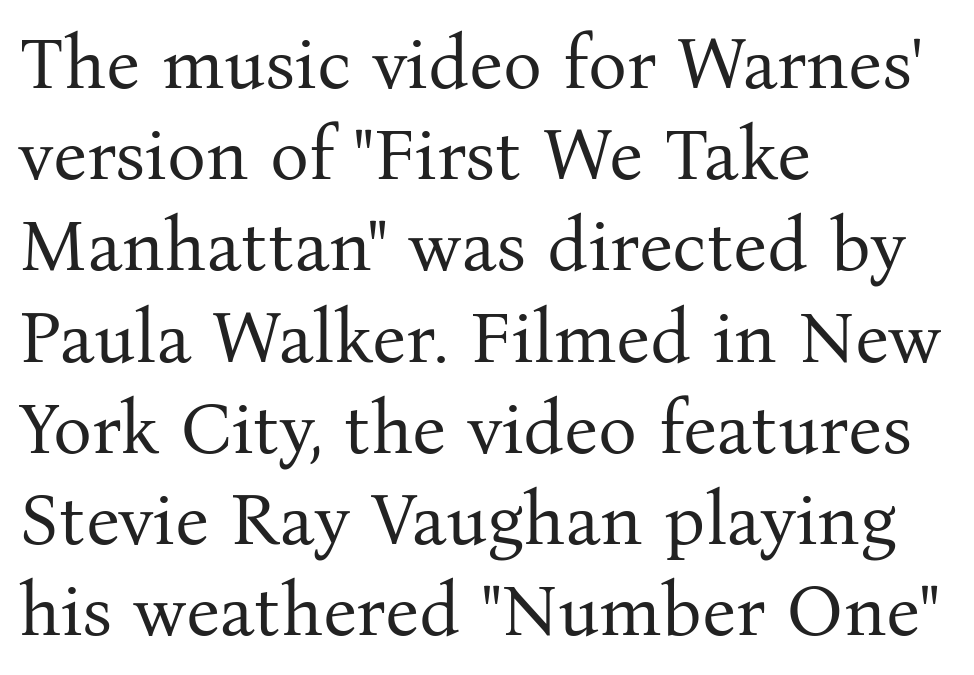
{"serif": "yes", "italic": "no", "bold": "no", "weight": "regular", "width": "normal", "stroke_contrast": "medium", "x_height": "medium", "monospaced": "no", "underline": "no", "align": "left", "line_spacing": "normal", "line_spacing_ratio": 1.25, "letter_spacing": "normal", "letter_spacing_em": 0.0, "glyph_px": 73}
